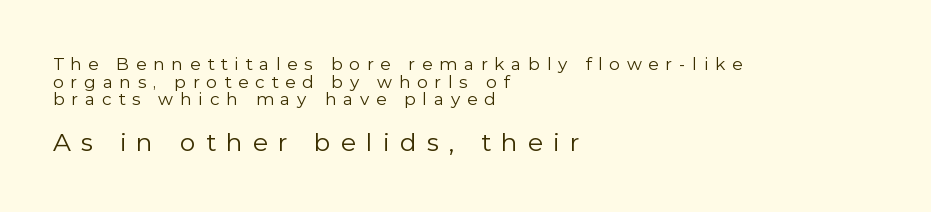
Notice how the passage keeps a crisp vertical edge on the left only. In this sample the second text group is rendered at the bigger scale. Caption: expanded tracking, letters set apart. A typesetter would call this leading minimal, almost set solid. A quiet, ordinary-to-light weight characterises the typeface. Characters remain perfectly vertical along every line.
